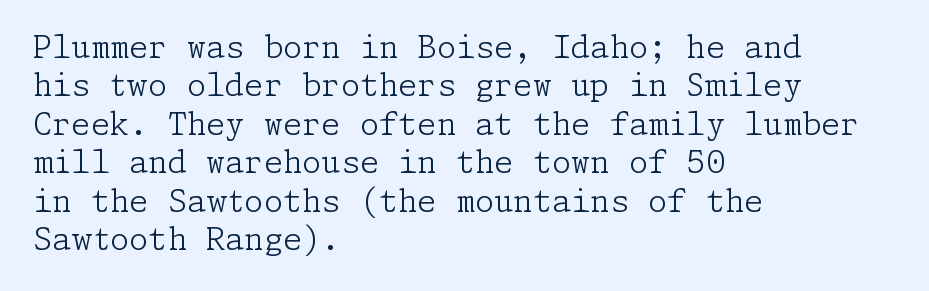
The image shows 31 px light serif type, upright; set left-aligned, line spacing 1.24x, normal letter spacing, not underlined; low stroke contrast and a medium x-height.
